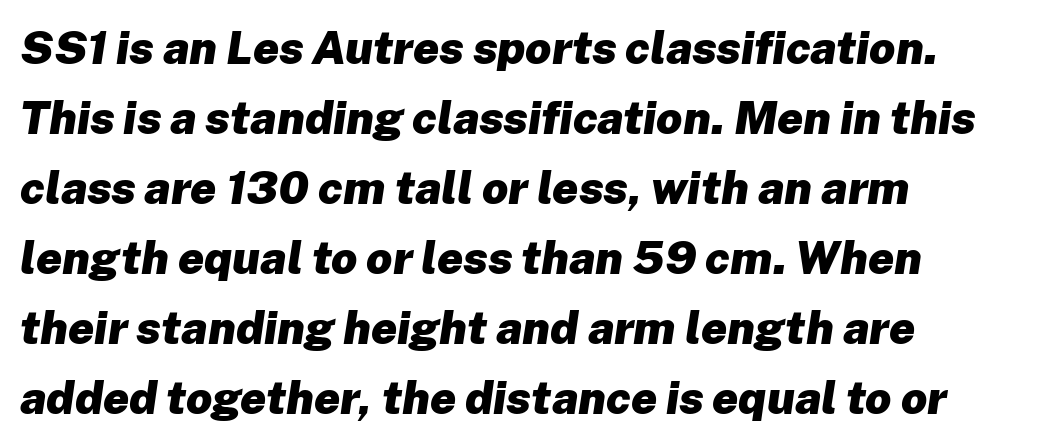
Q: Is the text bold? A: Yes.
Q: Is the text italic (slanted)? A: Yes, it leans right by about 8 degrees.
Q: Is the text underlined? A: No.
Q: How is the paragraph aligned? A: Left-aligned.
Q: Is the spacing between letters normal or unusually wide? A: Normal.
Q: Is the spacing between lines tight, normal or loose? A: Normal.
Q: Width (condensed, normal, or wide)? A: Normal.
Q: Stroke contrast? A: Low.
Q: x-height? A: Medium.
Q: Monospaced? A: No.
